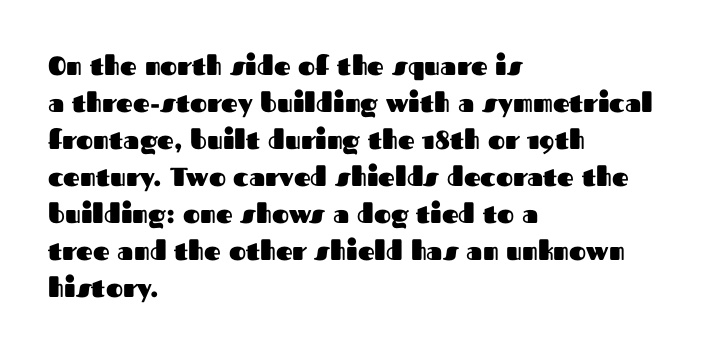
Q: Is the text bold? A: Yes.
Q: Is the text italic (slanted)? A: No, it is upright.
Q: Is the text underlined? A: No.
Q: How is the paragraph aligned? A: Left-aligned.
Q: Is the spacing between letters normal or unusually wide? A: Normal.
Q: Is the spacing between lines tight, normal or loose? A: Normal.
